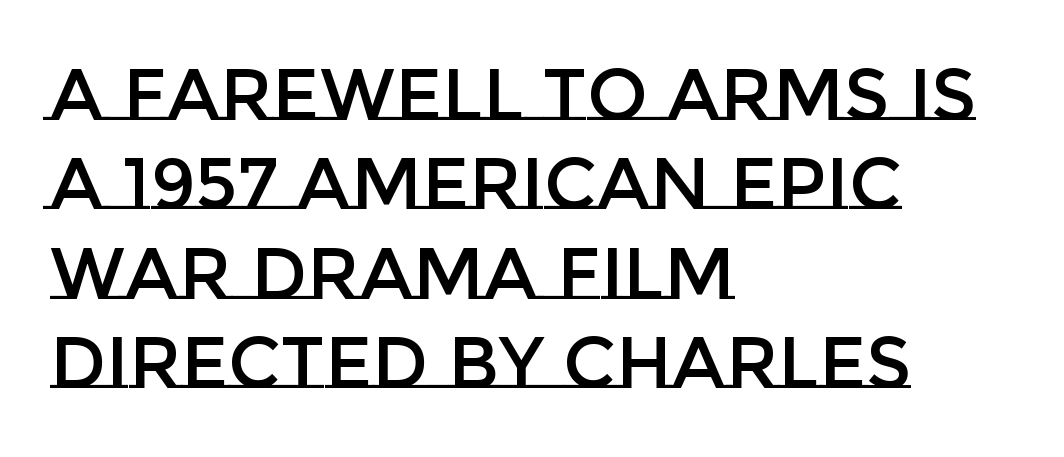
{"italic": "no", "width": "normal", "stroke_contrast": "low", "x_height": "large", "monospaced": "no", "underline": "no", "align": "left", "line_spacing_ratio": 1.24, "letter_spacing": "normal", "letter_spacing_em": 0.0, "glyph_px": 72}
